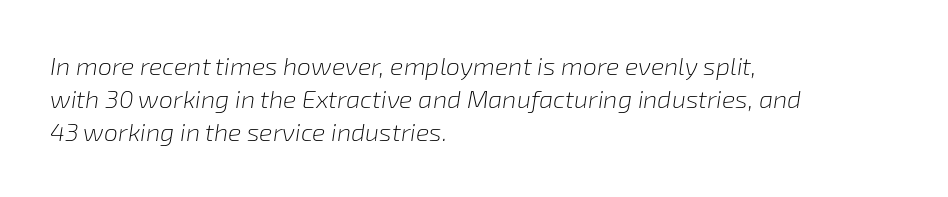
The image shows 25 px text type, italic (leaning right); set left-aligned, normal line spacing (1.32x), normal letter spacing, not underlined.
